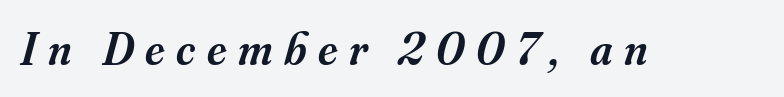
{"serif": "yes", "italic": "yes", "lean": "right", "slant_degrees": 16, "bold": "semi", "weight": "semibold", "width": "normal", "stroke_contrast": "medium", "x_height": "small", "monospaced": "no", "underline": "no", "letter_spacing": "wide", "letter_spacing_em": 0.25, "glyph_px": 46}
